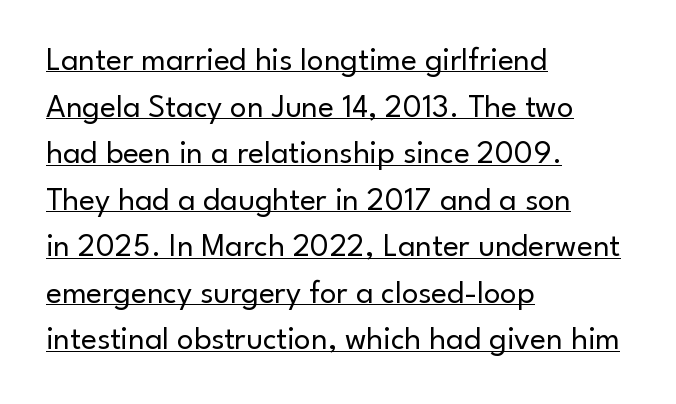
Q: Is the text bold? A: No.
Q: Is the text italic (slanted)? A: No, it is upright.
Q: Is the typeface a serif or a sans-serif typeface? A: Sans-serif.
Q: Is the text underlined? A: Yes.
Q: How is the paragraph aligned? A: Left-aligned.
Q: Is the spacing between letters normal or unusually wide? A: Normal.
Q: Is the spacing between lines tight, normal or loose? A: Normal.
Q: Width (condensed, normal, or wide)? A: Normal.
Q: Stroke contrast? A: Low.
Q: x-height? A: Small.
Q: Monospaced? A: No.
